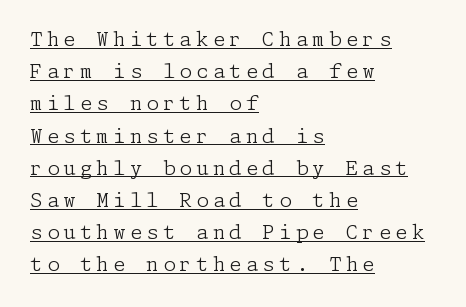
Each new line begins a customary step beneath the previous one. Each word looks stretched out because of the extra space between its letters. In terms of posture, this sample is upright. In designer terms, the underline attribute is active on this setting. Counters stay open thanks to moderate or lighter strokes. Caption: multi-line text, flush left, ragged right.
